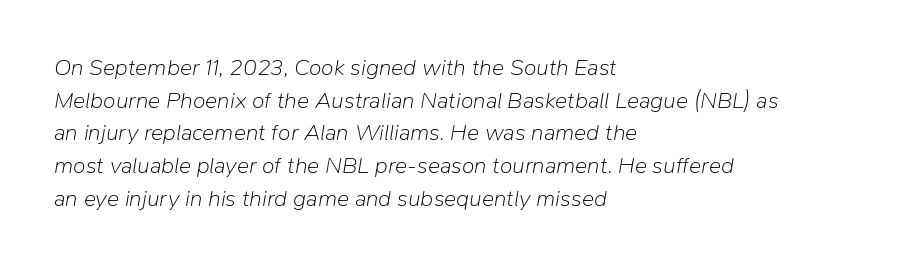
The typography opts for an oblique posture over an upright one. Interline gaps are of average width in this sample. You could call the tracking neutral — neither tight nor loose. The face looks like a standard text weight, possibly lighter. Alignment: flush left. Type without underlining.
